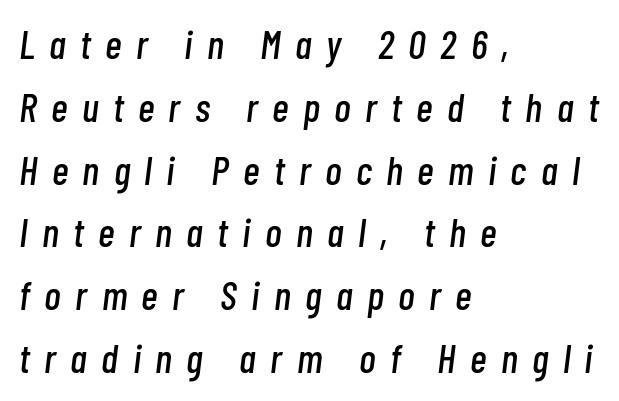
{"italic": "yes", "lean": "right", "slant_degrees": 7, "width": "condensed", "stroke_contrast": "low", "x_height": "medium", "monospaced": "no", "underline": "no", "align": "left", "line_spacing": "normal", "line_spacing_ratio": 1.57, "letter_spacing": "wide", "letter_spacing_em": 0.36, "glyph_px": 40}
